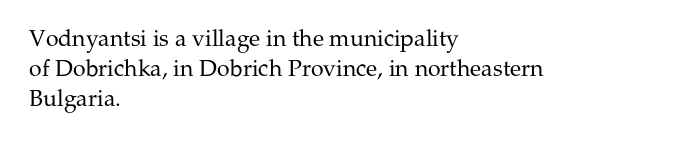
{"italic": "no", "bold": "no", "underline": "no", "align": "left", "line_spacing": "normal", "line_spacing_ratio": 1.31, "letter_spacing": "normal", "letter_spacing_em": 0.0, "glyph_px": 23}
